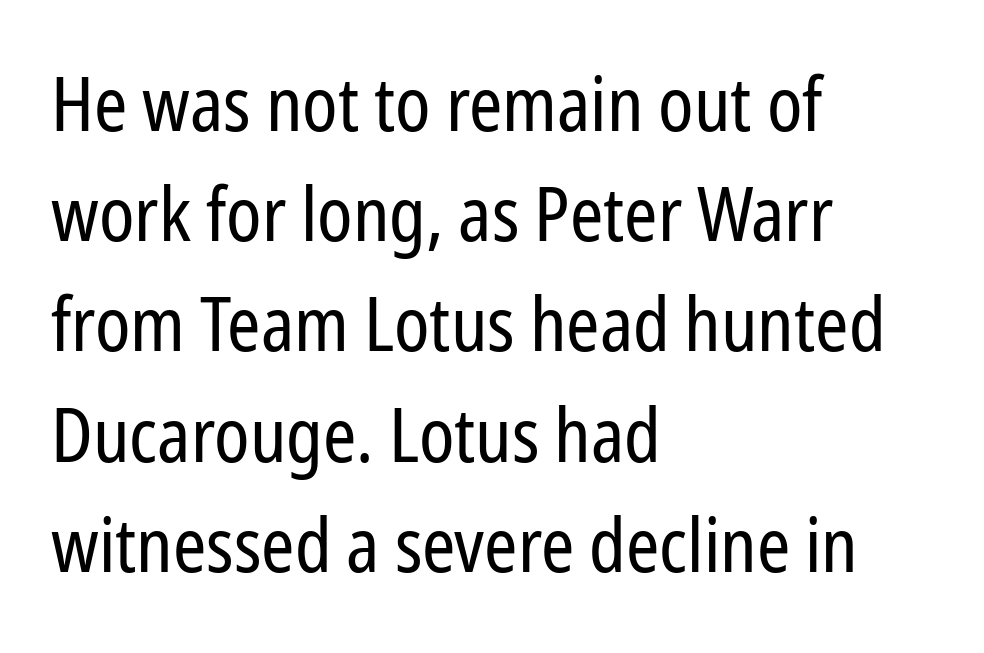
Q: Is the text bold? A: No.
Q: Is the text italic (slanted)? A: No, it is upright.
Q: Is the typeface a serif or a sans-serif typeface? A: Sans-serif.
Q: Is the text underlined? A: No.
Q: How is the paragraph aligned? A: Left-aligned.
Q: Is the spacing between letters normal or unusually wide? A: Normal.
Q: Is the spacing between lines tight, normal or loose? A: Normal.
Q: Width (condensed, normal, or wide)? A: Condensed.
Q: Stroke contrast? A: Low.
Q: x-height? A: Medium.
Q: Monospaced? A: No.
